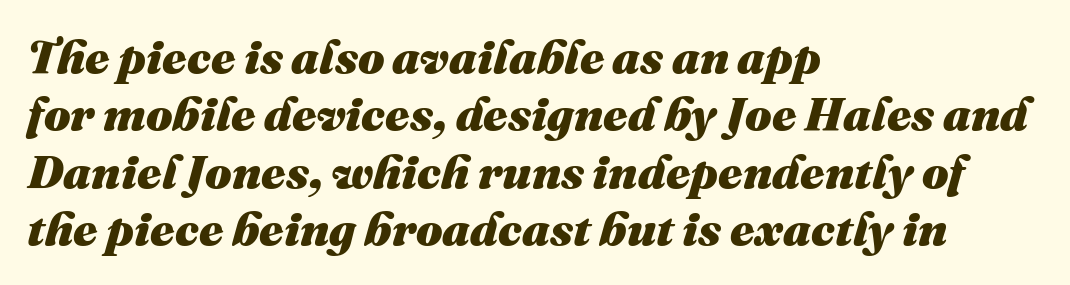
{"italic": "yes", "lean": "right", "slant_degrees": 16, "bold": "yes", "weight": "heavy", "width": "normal", "stroke_contrast": "medium", "x_height": "medium", "monospaced": "no", "underline": "no", "align": "left", "line_spacing_ratio": 1.22, "letter_spacing": "normal", "letter_spacing_em": 0.0, "glyph_px": 47}
